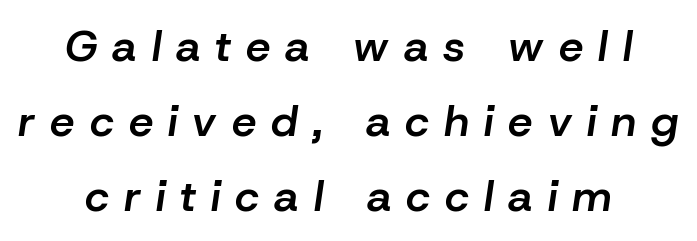
Q: Is the text bold? A: Semi-bold.
Q: Is the text italic (slanted)? A: Yes, it leans right by about 8 degrees.
Q: Is the text underlined? A: No.
Q: How is the paragraph aligned? A: Centered.
Q: Is the spacing between letters normal or unusually wide? A: Unusually wide.
Q: Is the spacing between lines tight, normal or loose? A: Normal.
Q: Width (condensed, normal, or wide)? A: Normal.
Q: Stroke contrast? A: Low.
Q: x-height? A: Medium.
Q: Monospaced? A: No.
